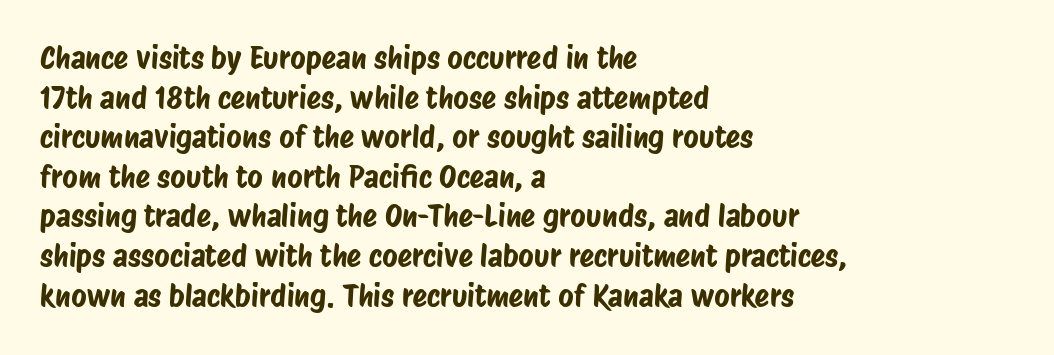
The image shows 30 px condensed sans-serif type; set left-aligned, normal line spacing (1.32x), normal letter spacing, not underlined; low stroke contrast and a large x-height.
